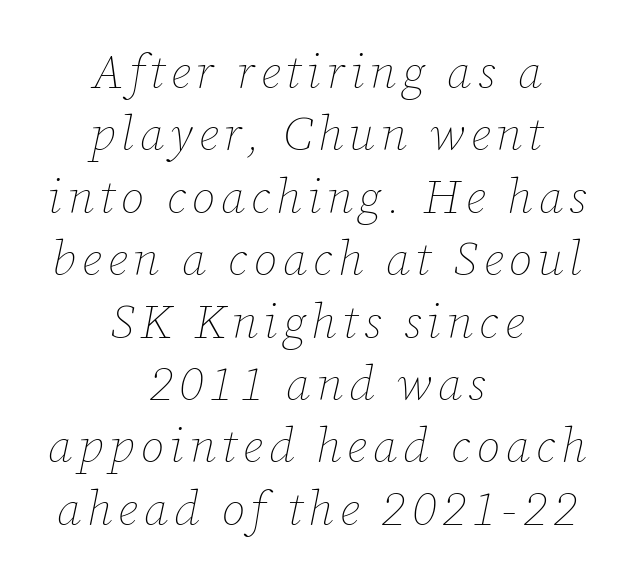
The line-height multiplier appears to be the usual default. Nothing heavy about these letters — not bold at all. Only glyphs here, with clear space below each row. The rendering uses natural spacing where letterforms have individual widths.
